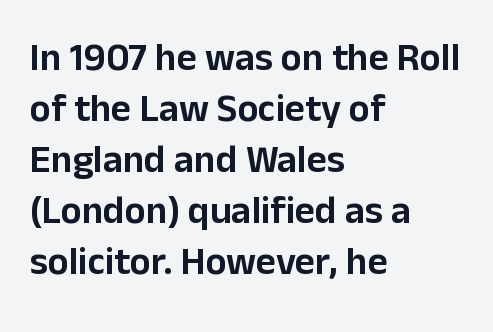
Q: Is the text italic (slanted)? A: No, it is upright.
Q: Is the typeface a serif or a sans-serif typeface? A: Sans-serif.
Q: Is the text underlined? A: No.
Q: How is the paragraph aligned? A: Left-aligned.
Q: Is the spacing between letters normal or unusually wide? A: Normal.
Q: Is the spacing between lines tight, normal or loose? A: Normal.
Q: Width (condensed, normal, or wide)? A: Normal.
Q: Stroke contrast? A: Low.
Q: x-height? A: Medium.
Q: Monospaced? A: No.
